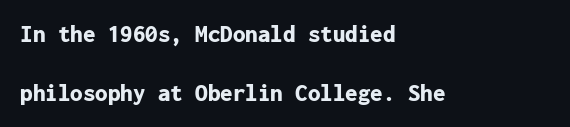
The lettering stays uniformly vertical, giving the passage a roman look. Nobody touched the tracking dial on this one. These lines are set flush left with a ragged right edge. The passage shown is emphatically bold. Rule under the text: the space is simply empty.
